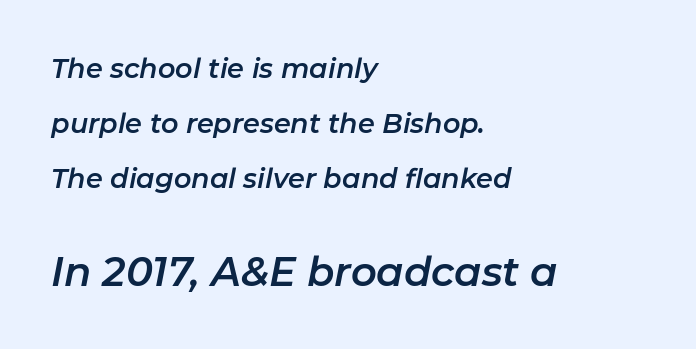
{"italic": "yes", "lean": "right", "slant_degrees": 11, "width": "normal", "stroke_contrast": "low", "x_height": "medium", "monospaced": "no", "underline": "no", "align": "left", "line_spacing": "loose", "line_spacing_ratio": 2.03, "letter_spacing": "normal", "letter_spacing_em": 0.0, "larger_block": "second", "size_ratio": 1.48, "glyph_px": 40}
